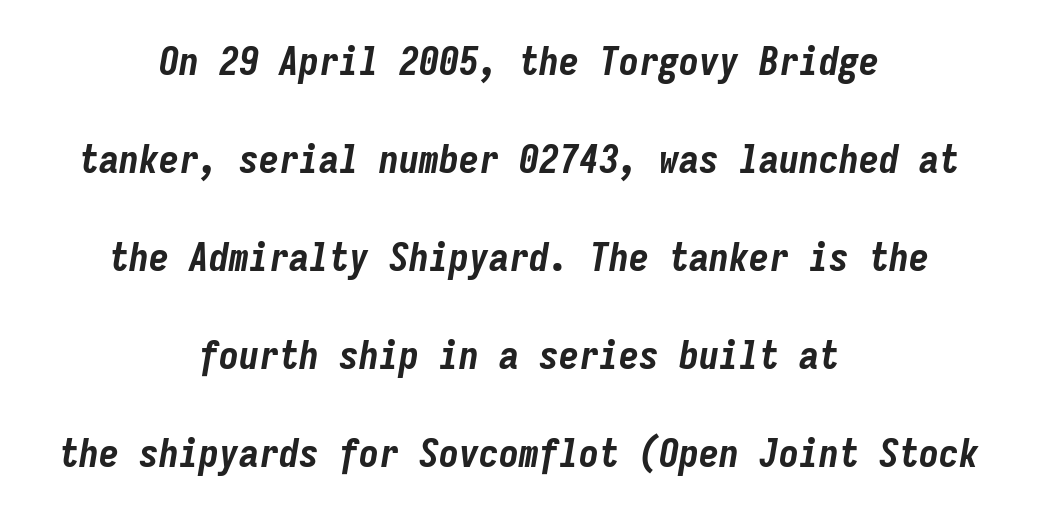
The image shows 40 px bold, condensed type, italic (leaning right), monospaced; set centered, loose line spacing (2.45x), normal letter spacing, not underlined; low stroke contrast and a medium x-height.
